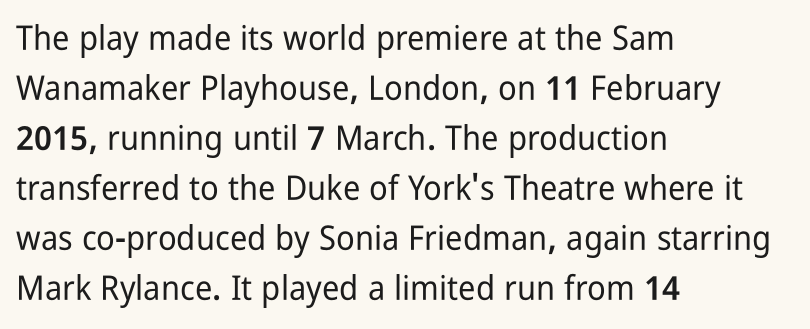
Honestly, there is no underline to notice here at all. Each letter keeps its own natural width here, so spacing adapts to shape. If you drew a line through each stem, it would be perfectly vertical. The vertical gap from one line to the next is medium. The horizontal fit of the characters is conventional and even.
